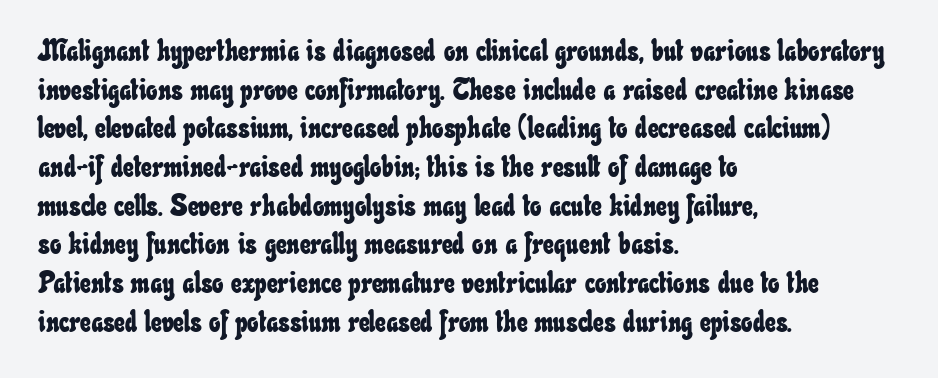
One glance says typical: line gaps are just what's usual. Each row of text sits above clean, open space. The passage is arranged the way most books set body copy — flush left. Inter-character spacing is left at the font's built-in metrics. The letters advance in unequal steps, a hallmark of proportional type.
